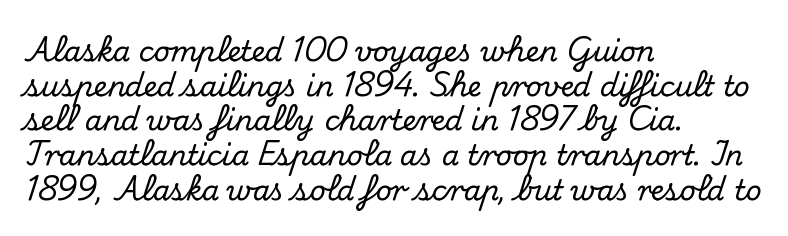
Q: Is the text italic (slanted)? A: Yes.
Q: Is the typeface a serif or a sans-serif typeface? A: Serif.
Q: Is the text underlined? A: No.
Q: How is the paragraph aligned? A: Left-aligned.
Q: Is the spacing between letters normal or unusually wide? A: Normal.
Q: Width (condensed, normal, or wide)? A: Normal.
Q: Stroke contrast? A: Medium.
Q: x-height? A: Small.
Q: Monospaced? A: No.
